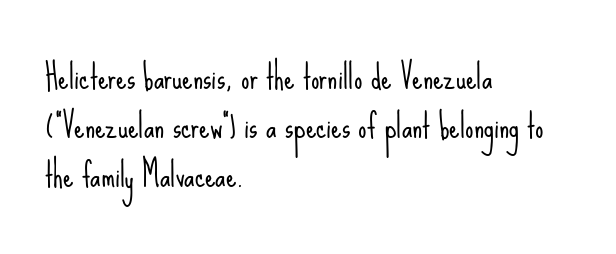
The image shows 33 px light, condensed sans-serif type, upright; set left-aligned, normal line spacing (1.49x), normal letter spacing, not underlined; low stroke contrast and a small x-height.
